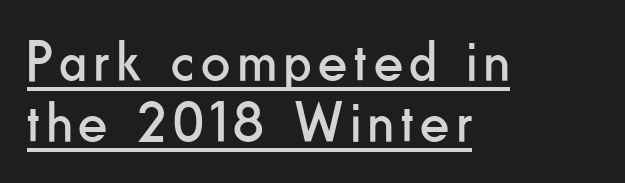
Q: Is the text bold? A: No.
Q: Is the text italic (slanted)? A: No, it is upright.
Q: Is the typeface a serif or a sans-serif typeface? A: Sans-serif.
Q: Is the text underlined? A: Yes.
Q: How is the paragraph aligned? A: Left-aligned.
Q: Is the spacing between lines tight, normal or loose? A: Tight.
Q: Width (condensed, normal, or wide)? A: Condensed.
Q: Stroke contrast? A: Low.
Q: x-height? A: Small.
Q: Monospaced? A: No.
